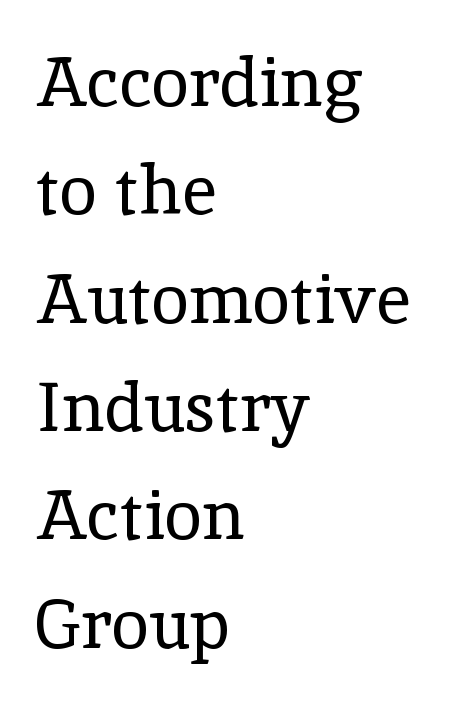
Q: Is the text bold? A: No.
Q: Is the text italic (slanted)? A: No, it is upright.
Q: Is the typeface a serif or a sans-serif typeface? A: Serif.
Q: Is the text underlined? A: No.
Q: How is the paragraph aligned? A: Left-aligned.
Q: Is the spacing between letters normal or unusually wide? A: Normal.
Q: Is the spacing between lines tight, normal or loose? A: Normal.
Q: Width (condensed, normal, or wide)? A: Normal.
Q: x-height? A: Medium.
Q: Monospaced? A: No.
